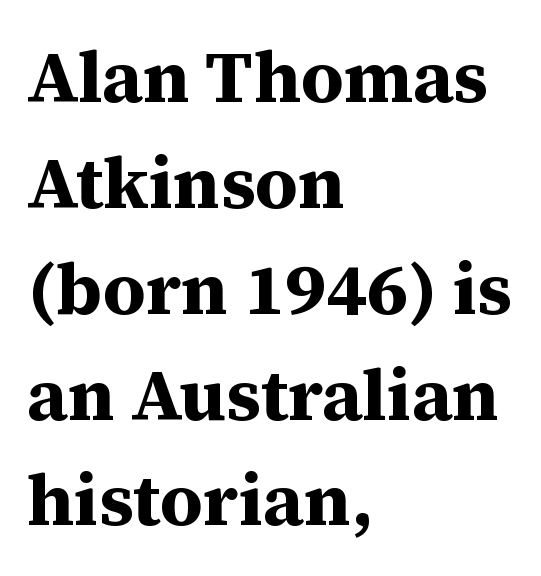
{"serif": "yes", "italic": "no", "bold": "yes", "weight": "bold", "width": "normal", "stroke_contrast": "medium", "x_height": "medium", "monospaced": "no", "underline": "no", "align": "left", "line_spacing": "normal", "line_spacing_ratio": 1.45, "letter_spacing": "normal", "letter_spacing_em": 0.0, "glyph_px": 73}
